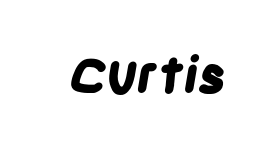
{"serif": "no", "bold": "yes", "weight": "bold", "width": "condensed", "stroke_contrast": "low", "x_height": "large", "monospaced": "no", "underline": "no", "letter_spacing": "normal", "letter_spacing_em": 0.0, "glyph_px": 50}
